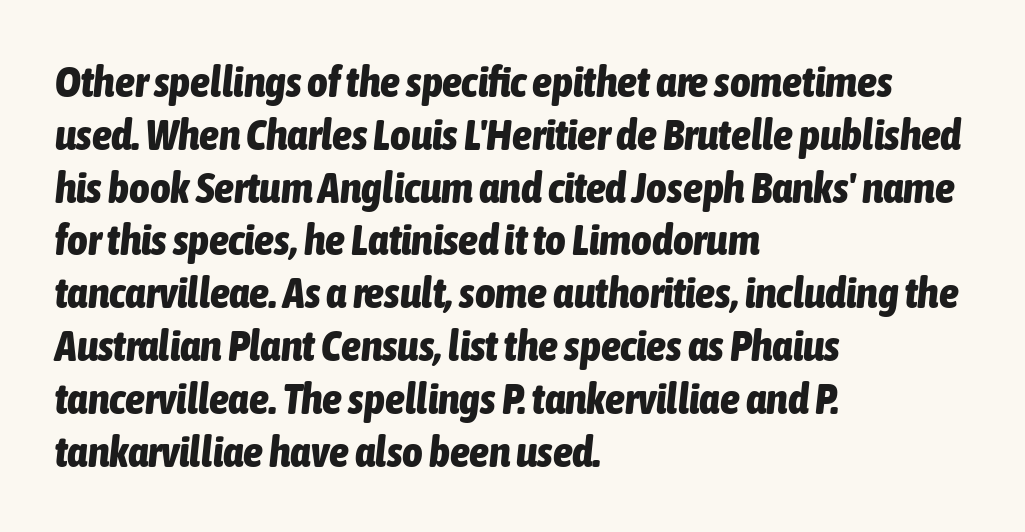
{"italic": "yes", "lean": "right", "slant_degrees": 6, "bold": "yes", "weight": "bold", "width": "condensed", "stroke_contrast": "low", "x_height": "medium", "monospaced": "no", "underline": "no", "align": "left", "line_spacing_ratio": 1.2, "letter_spacing": "normal", "letter_spacing_em": 0.0, "glyph_px": 44}
